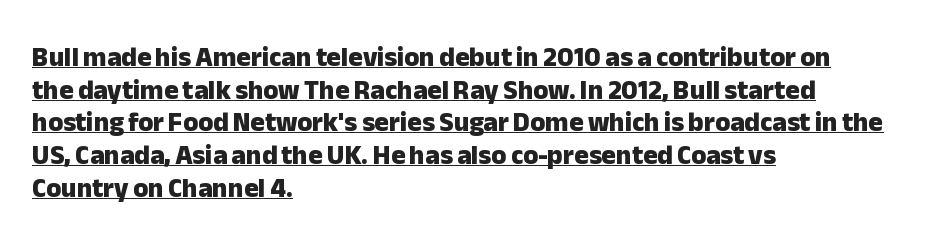
Q: Is the text bold? A: Yes.
Q: Is the text italic (slanted)? A: No, it is upright.
Q: Is the text underlined? A: Yes.
Q: How is the paragraph aligned? A: Left-aligned.
Q: Is the spacing between letters normal or unusually wide? A: Normal.
